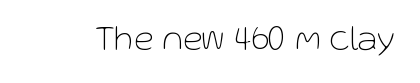
Q: Is the text bold? A: No.
Q: Is the text italic (slanted)? A: No, it is upright.
Q: Is the typeface a serif or a sans-serif typeface? A: Sans-serif.
Q: Is the text underlined? A: No.
Q: Is the spacing between letters normal or unusually wide? A: Normal.
Q: Width (condensed, normal, or wide)? A: Normal.
Q: Stroke contrast? A: Low.
Q: x-height? A: Medium.
Q: Monospaced? A: No.
